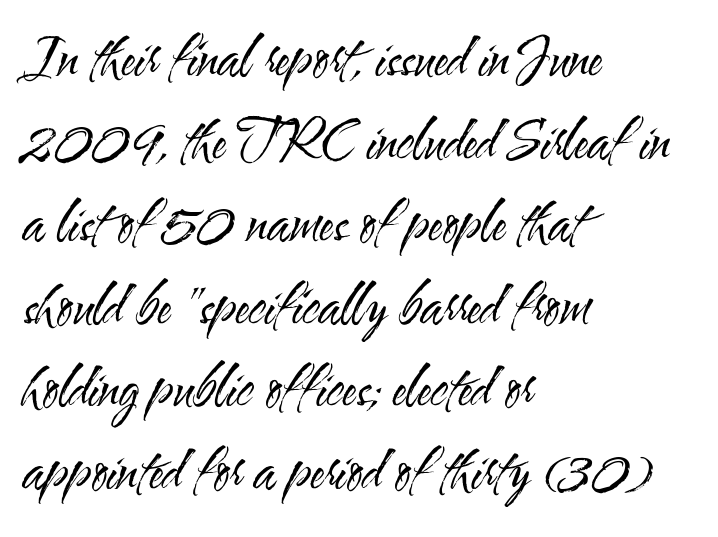
{"serif": "no", "bold": "no", "weight": "regular", "width": "condensed", "stroke_contrast": "medium", "x_height": "small", "monospaced": "no", "underline": "no", "align": "left", "line_spacing": "normal", "line_spacing_ratio": 1.53, "letter_spacing": "normal", "letter_spacing_em": 0.0, "glyph_px": 54}
